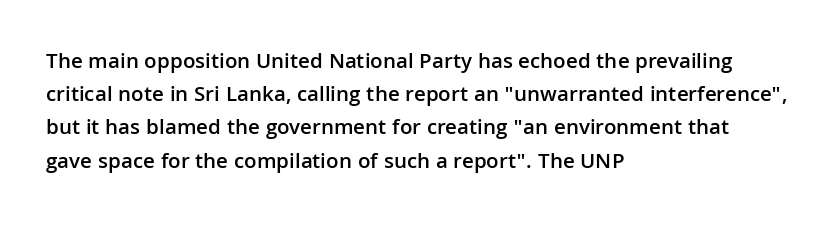
The words here are not underlined. Each new line begins a customary step beneath the previous one. These lines were composed using upright roman letters. In CSS terms this would be text-align: left. Compared with typical body copy, the letter spacing here is the same. This is the in-between weight designers call semibold or demi.
